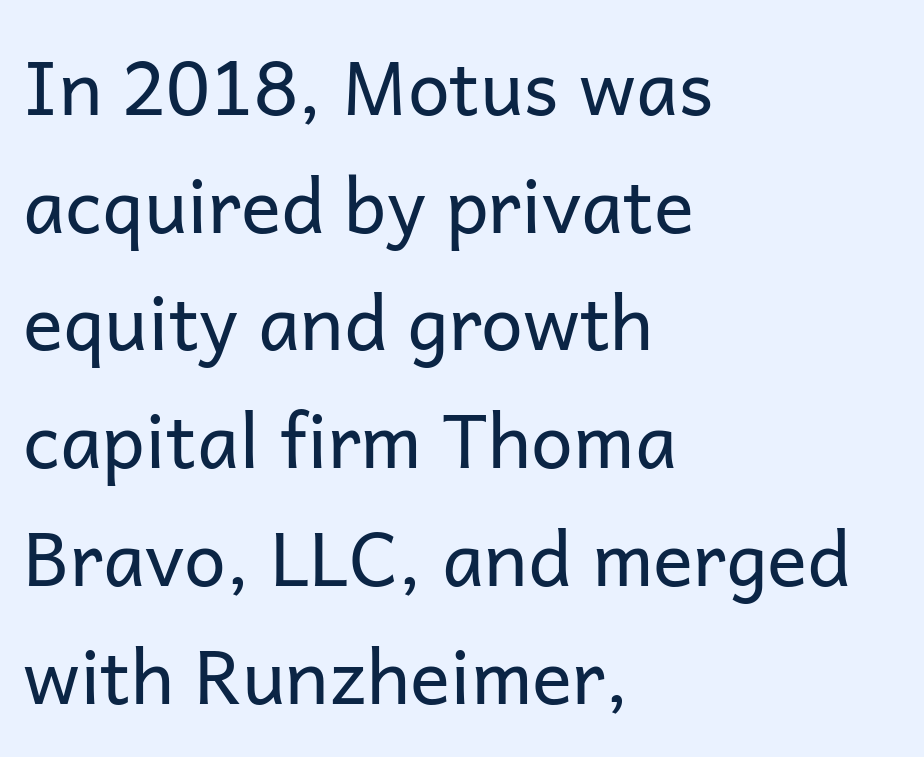
Tall strokes in this sample are plumb rather than angled. A bare baseline throughout the passage. The font family rendered here belongs to the sans-serif group. Students, note that the glyphs here touch the page at normal intervals.
